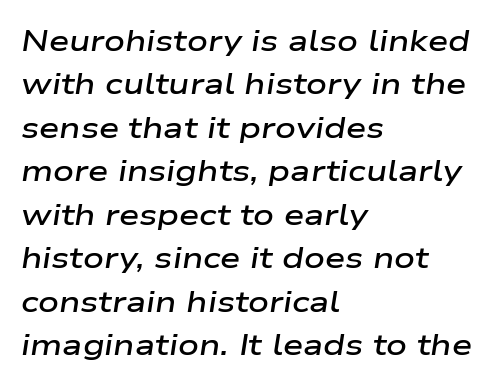
Check under the words: just untouched page. The characters look somewhat weighty, a semibold short of true bold. Look at the tracking — it's just the regular setting, nothing added. Do the characters align in a grid? No, the font is proportional. Evenly set lines give the paragraph a standard silhouette. Visually the block forms a straight wall on the left and a jagged coastline on the right.
